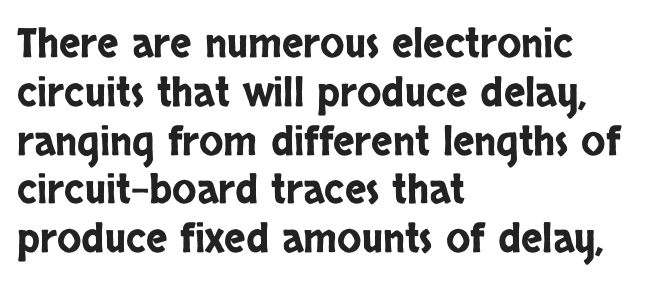
The text was rendered using a sans face with plain stroke endings. Style check: upright. One-word summary of the alignment: left. Proportional: the letters do not fall into vertical columns. Does extra space separate the letters? No, they use regular spacing. Honestly, there is no underline to notice here at all.
